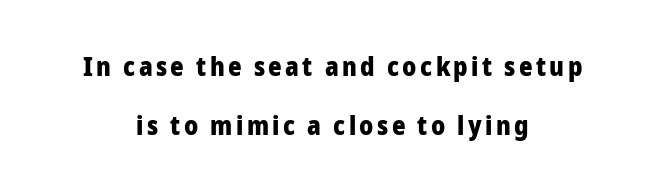
{"italic": "no", "bold": "yes", "underline": "no", "align": "center", "line_spacing": "loose", "line_spacing_ratio": 2.26, "glyph_px": 26}
